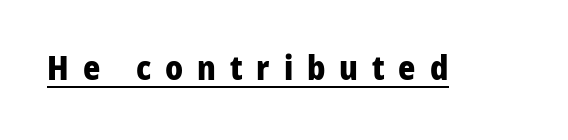
The image shows 33 px heavy, condensed sans-serif type, upright; set unusually wide letter spacing (+0.42 em), underlined; low stroke contrast and a large x-height.
